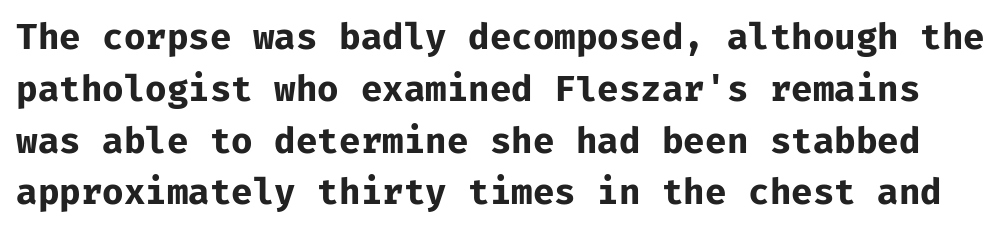
Q: Is the text bold? A: Yes.
Q: Is the text italic (slanted)? A: No, it is upright.
Q: Is the typeface a serif or a sans-serif typeface? A: Sans-serif.
Q: Is the text underlined? A: No.
Q: Is the spacing between letters normal or unusually wide? A: Normal.
Q: Is the spacing between lines tight, normal or loose? A: Normal.
Q: Width (condensed, normal, or wide)? A: Normal.
Q: Stroke contrast? A: Low.
Q: x-height? A: Medium.
Q: Monospaced? A: Yes.
